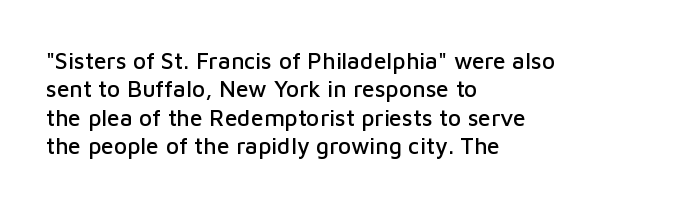
Q: Is the text italic (slanted)? A: No, it is upright.
Q: Is the text underlined? A: No.
Q: How is the paragraph aligned? A: Left-aligned.
Q: Is the spacing between letters normal or unusually wide? A: Normal.
